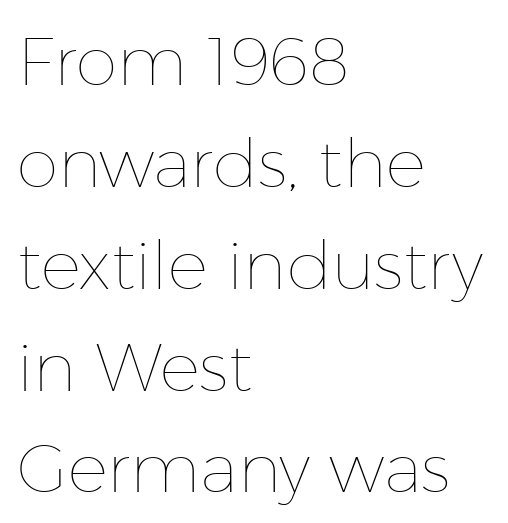
Q: Is the text bold? A: No.
Q: Is the text italic (slanted)? A: No, it is upright.
Q: Is the text underlined? A: No.
Q: How is the paragraph aligned? A: Left-aligned.
Q: Is the spacing between letters normal or unusually wide? A: Normal.
Q: Is the spacing between lines tight, normal or loose? A: Normal.
Q: Width (condensed, normal, or wide)? A: Normal.
Q: Stroke contrast? A: Low.
Q: x-height? A: Medium.
Q: Monospaced? A: No.
